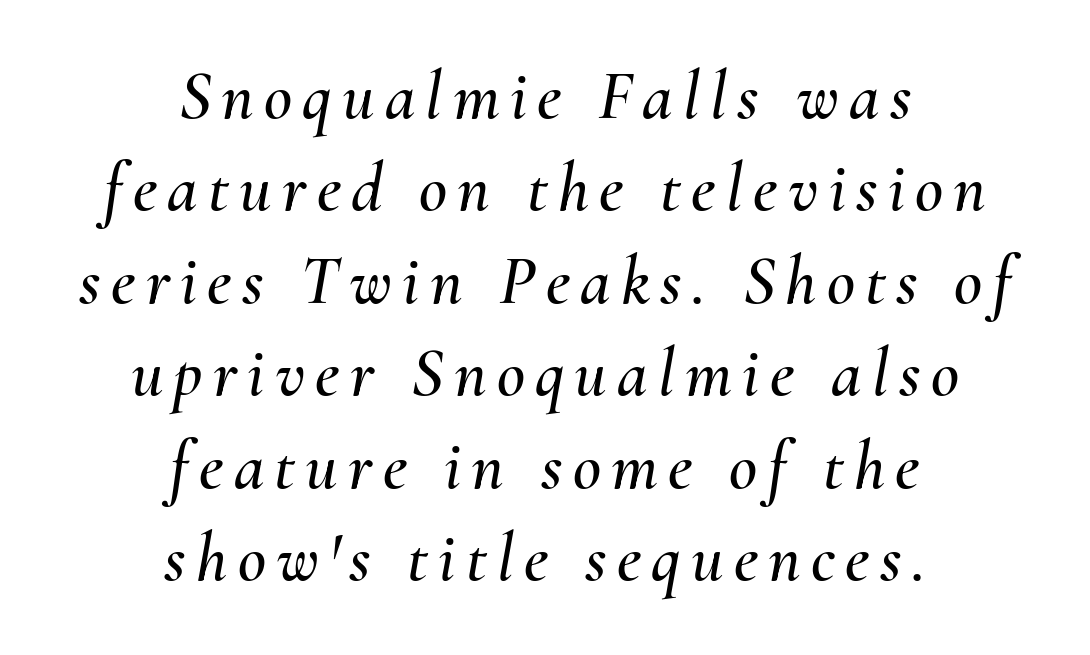
The image shows 69 px text type, italic (leaning right); set centered, normal line spacing (1.34x), not underlined; medium stroke contrast and a small x-height.
